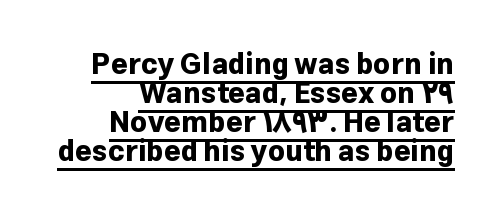
Q: Is the text bold? A: Yes.
Q: Is the text italic (slanted)? A: No, it is upright.
Q: Is the typeface a serif or a sans-serif typeface? A: Sans-serif.
Q: Is the text underlined? A: Yes.
Q: How is the paragraph aligned? A: Right-aligned.
Q: Is the spacing between letters normal or unusually wide? A: Normal.
Q: Is the spacing between lines tight, normal or loose? A: Tight.
Q: Width (condensed, normal, or wide)? A: Normal.
Q: Stroke contrast? A: Low.
Q: x-height? A: Medium.
Q: Monospaced? A: No.
